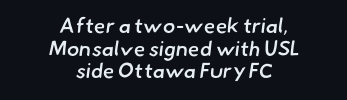
{"bold": "semi", "underline": "no", "align": "center", "line_spacing": "tight", "line_spacing_ratio": 1.08, "letter_spacing": "normal", "letter_spacing_em": 0.0, "glyph_px": 21}
